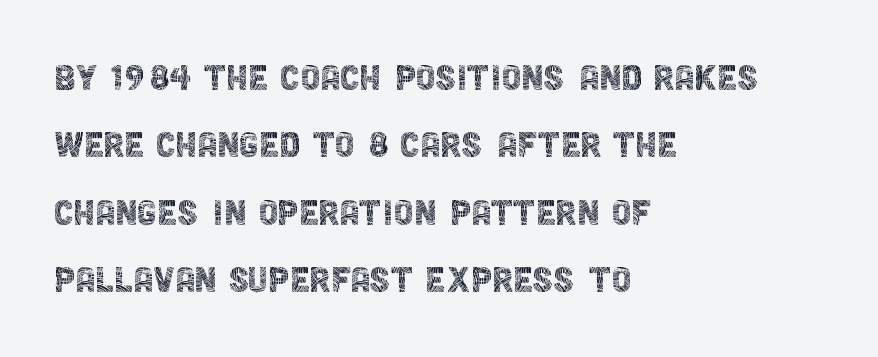
The image shows 45 px thin, condensed sans-serif type, upright; set left-aligned, normal line spacing (1.5x), normal letter spacing, not underlined; a large x-height.
